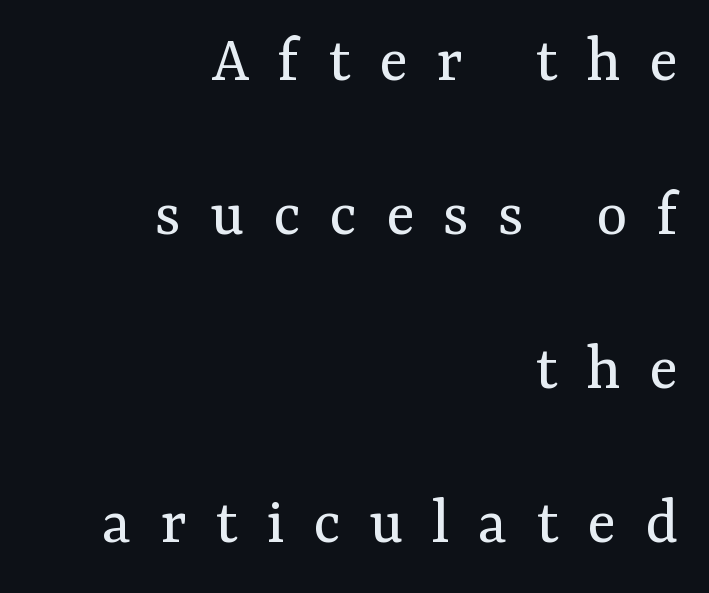
Q: Is the text bold? A: No.
Q: Is the text italic (slanted)? A: No, it is upright.
Q: Is the typeface a serif or a sans-serif typeface? A: Serif.
Q: Is the text underlined? A: No.
Q: How is the paragraph aligned? A: Right-aligned.
Q: Is the spacing between letters normal or unusually wide? A: Unusually wide.
Q: Is the spacing between lines tight, normal or loose? A: Loose.
Q: Width (condensed, normal, or wide)? A: Normal.
Q: Stroke contrast? A: Medium.
Q: x-height? A: Medium.
Q: Monospaced? A: No.
